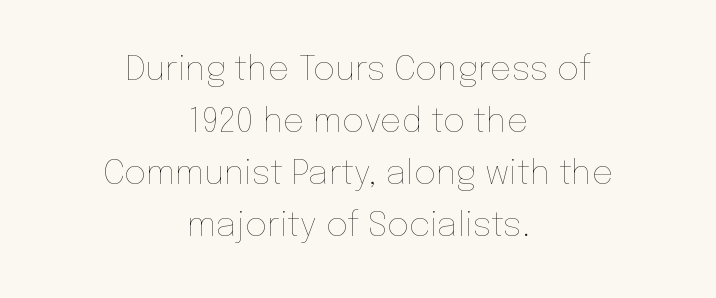
The image shows 34 px thin type, upright; set centered, normal line spacing (1.53x), normal letter spacing, not underlined; low stroke contrast and a medium x-height.
